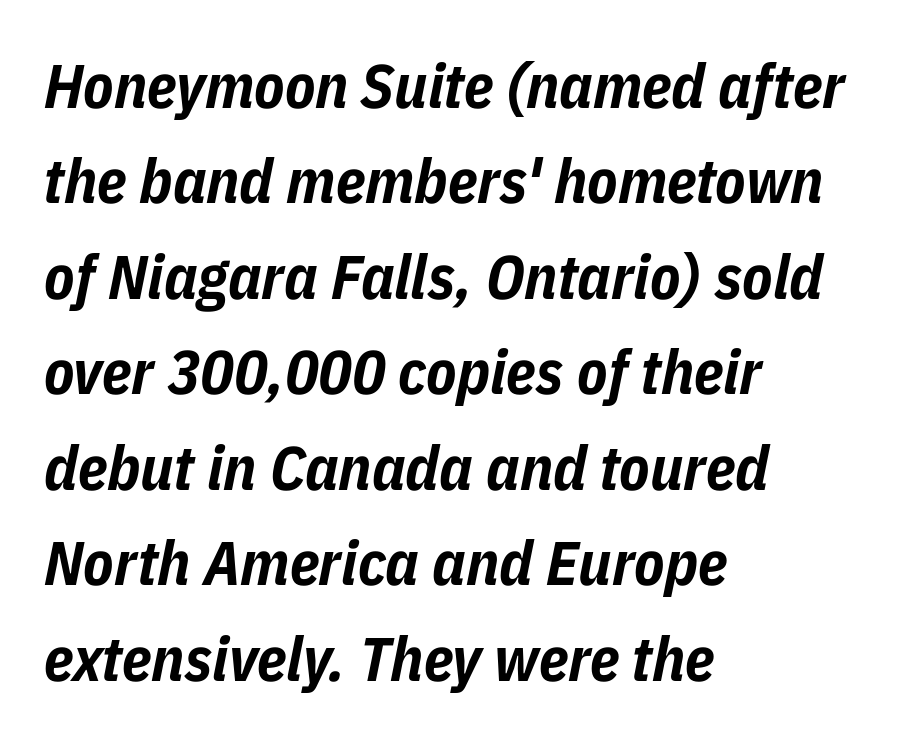
Q: Is the text bold? A: Yes.
Q: Is the text italic (slanted)? A: Yes, it leans right by about 11 degrees.
Q: Is the text underlined? A: No.
Q: How is the paragraph aligned? A: Left-aligned.
Q: Is the spacing between letters normal or unusually wide? A: Normal.
Q: Is the spacing between lines tight, normal or loose? A: Normal.
Q: Width (condensed, normal, or wide)? A: Condensed.
Q: Stroke contrast? A: Low.
Q: x-height? A: Medium.
Q: Monospaced? A: No.
